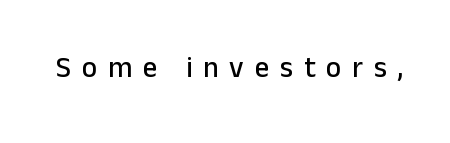
The text was rendered using a sans face with plain stroke endings. This is the regular roman posture of the typeface. The space beneath each line is pristine and unruled. Short note: letters widely spaced. Proportional: the letters do not fall into vertical columns.
